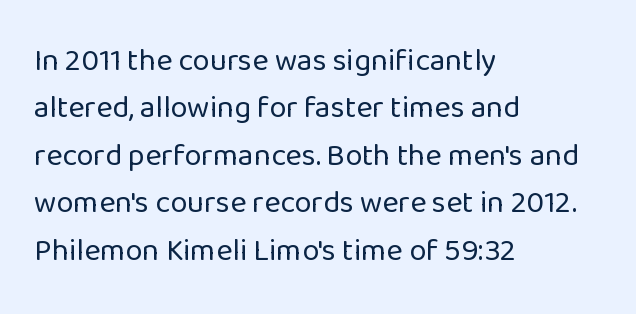
The image shows 31 px regular-weight sans-serif type, upright; set left-aligned, normal line spacing (1.53x), normal letter spacing, not underlined; low stroke contrast and a medium x-height.
